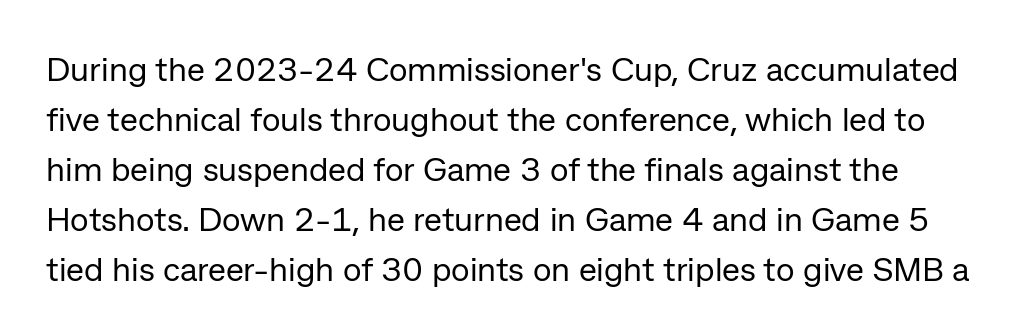
Q: Is the text bold? A: No.
Q: Is the text italic (slanted)? A: No, it is upright.
Q: Is the typeface a serif or a sans-serif typeface? A: Sans-serif.
Q: Is the text underlined? A: No.
Q: Is the spacing between letters normal or unusually wide? A: Normal.
Q: Is the spacing between lines tight, normal or loose? A: Normal.
Q: Width (condensed, normal, or wide)? A: Normal.
Q: Stroke contrast? A: Low.
Q: x-height? A: Medium.
Q: Monospaced? A: No.
